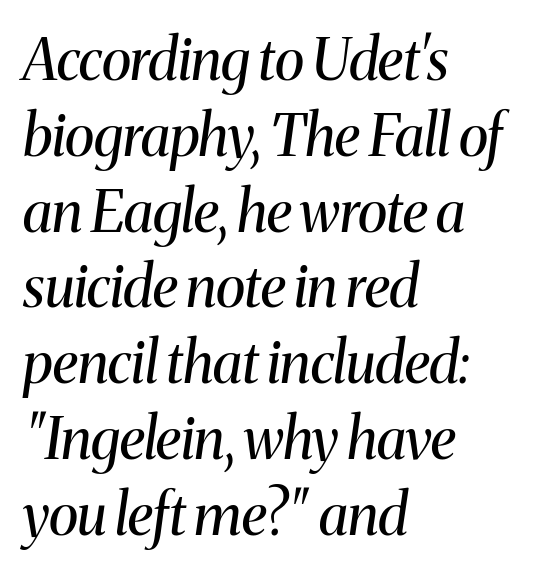
The strip under each line holds only bare page. The face used here is seriffed, in the tradition of book romans. Does the copy run flush right? No — it runs flush left. Weight: not bold — regular or lighter. Each new line begins a customary step beneath the previous one. Proportional: the letters do not fall into vertical columns.
